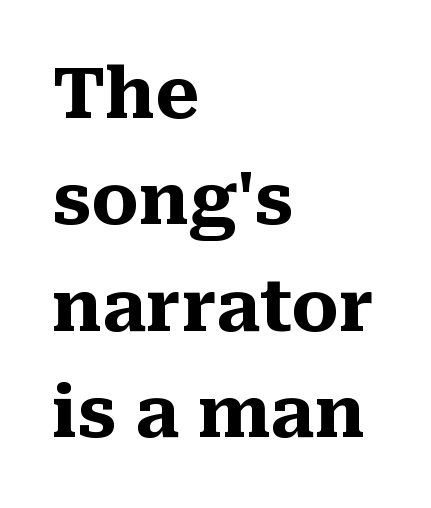
Check under the words: just untouched page. The glyphs in this specimen are seriffed. Glyph-to-glyph distance matches everyday printed text. Every letter is thick-stroked: bold, no question. It's the straight-up-and-down kind of type.
